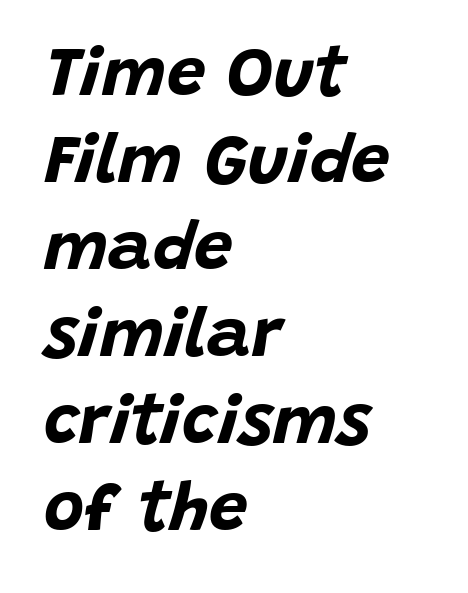
The line-height multiplier appears to be the usual default. A typesetter would call this proportional, since set widths differ per character. The passage is arranged the way most books set body copy — flush left. Set as a true bold cut, around the 700 mark. A typesetter would mark this as italic. Nobody drew a line under any word here.
